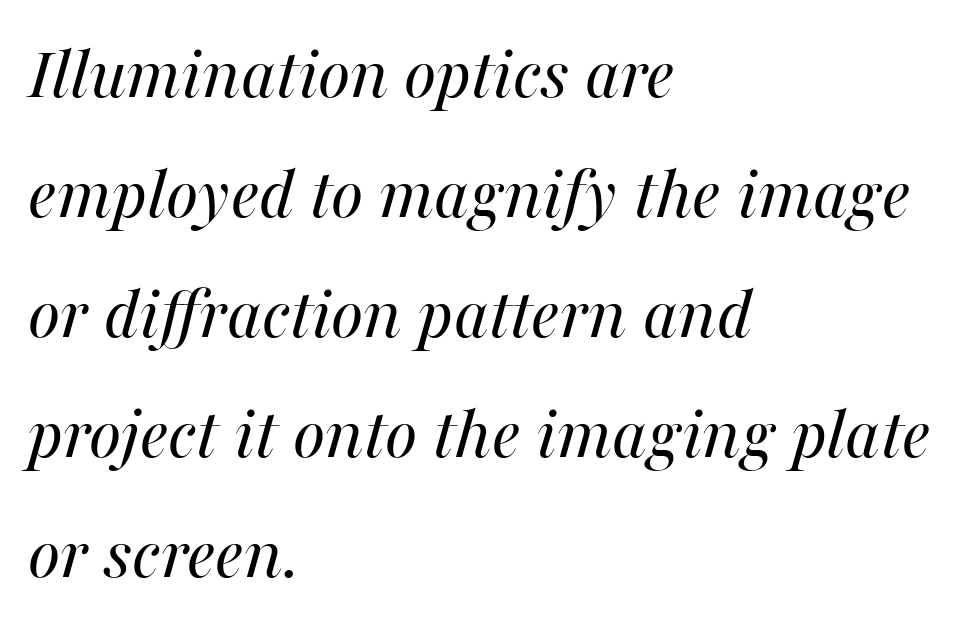
The text carries the slant typical of an italic or oblique font. The passage shown is typed in a proportional face where columns would drift. Is the block centered? No — it sits flush against the left margin. Descender tails drop into unmarked territory. Short note: letters normally spaced.
